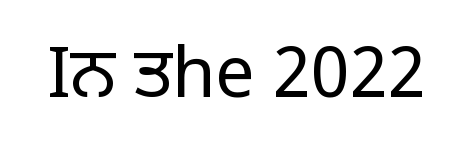
The lettering holds an erect, upright posture throughout. The characters are drawn with everyday or finer stroke widths. The passage shown is typeset with a sans-serif family. Looks like regular typesetting: each glyph gets only the width it needs. Compared with typical body copy, the letter spacing here is the same.
